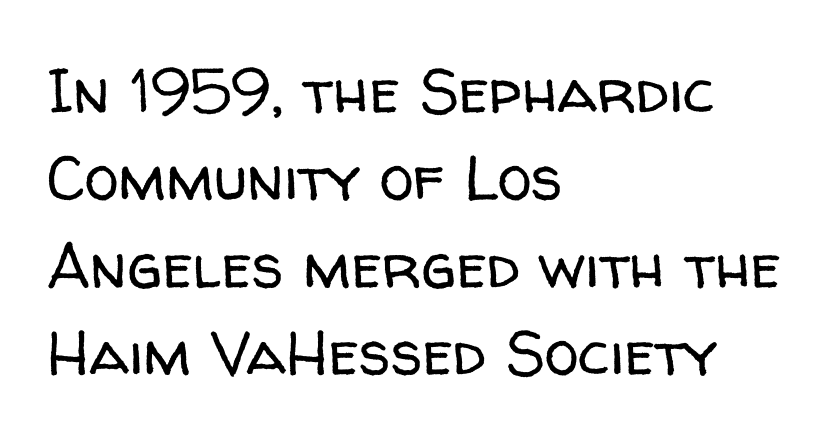
Q: Is the text bold? A: No.
Q: Is the text italic (slanted)? A: No, it is upright.
Q: Is the typeface a serif or a sans-serif typeface? A: Sans-serif.
Q: Is the text underlined? A: No.
Q: How is the paragraph aligned? A: Left-aligned.
Q: Is the spacing between letters normal or unusually wide? A: Normal.
Q: Is the spacing between lines tight, normal or loose? A: Normal.
Q: Width (condensed, normal, or wide)? A: Normal.
Q: Stroke contrast? A: Low.
Q: x-height? A: Medium.
Q: Monospaced? A: No.
